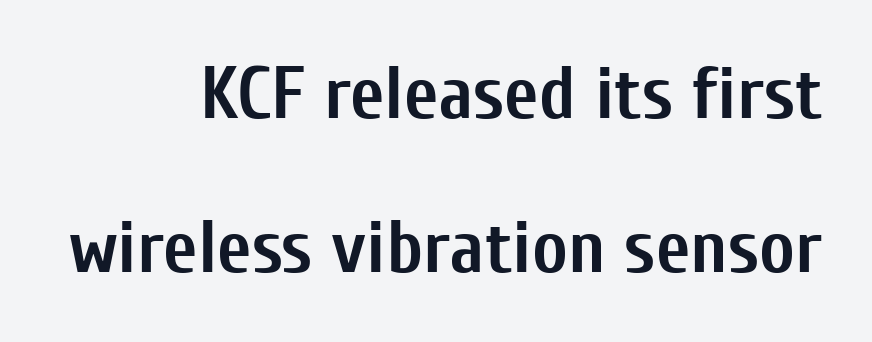
Every character sits straight up, as roman type does. Each row of text sits above clean, open space. Horizontal bands of white between lines are thick stripes. Nope, no serifs anywhere on these letters.
